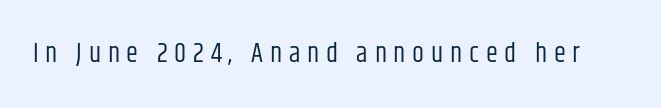
Q: Is the text bold? A: No.
Q: Is the text italic (slanted)? A: No, it is upright.
Q: Is the text underlined? A: No.
Q: Is the spacing between letters normal or unusually wide? A: Unusually wide.
